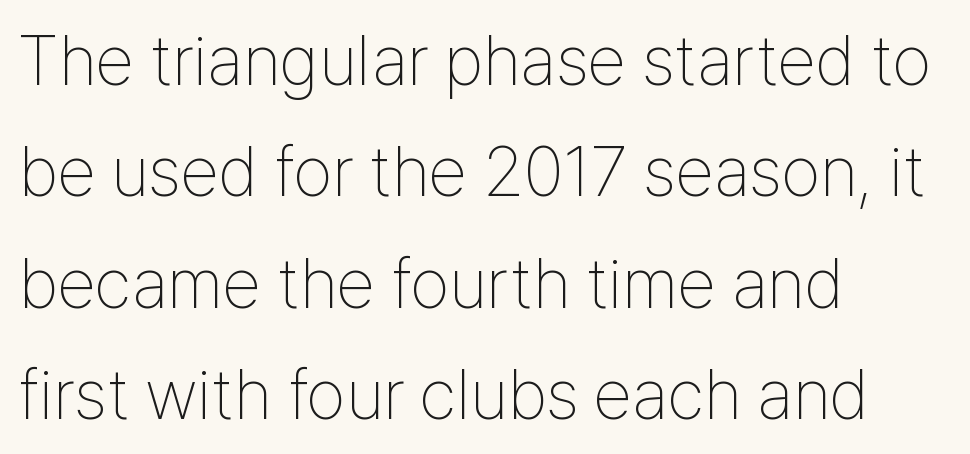
Q: Is the text bold? A: No.
Q: Is the text italic (slanted)? A: No, it is upright.
Q: Is the typeface a serif or a sans-serif typeface? A: Sans-serif.
Q: Is the text underlined? A: No.
Q: How is the paragraph aligned? A: Left-aligned.
Q: Is the spacing between letters normal or unusually wide? A: Normal.
Q: Is the spacing between lines tight, normal or loose? A: Normal.
Q: Width (condensed, normal, or wide)? A: Condensed.
Q: Stroke contrast? A: Low.
Q: x-height? A: Medium.
Q: Monospaced? A: No.
